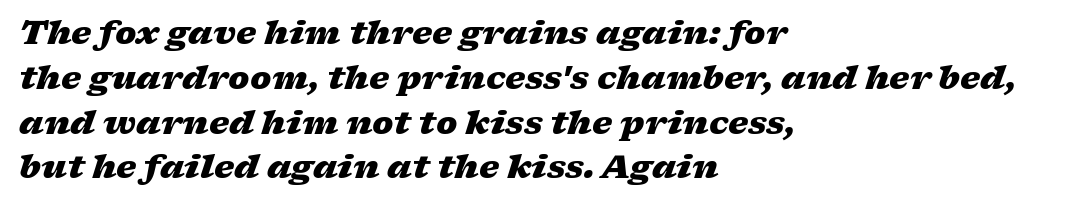
{"italic": "yes", "lean": "right", "slant_degrees": 17, "bold": "yes", "weight": "heavy", "width": "wide", "stroke_contrast": "low", "x_height": "medium", "monospaced": "no", "underline": "no", "align": "left", "line_spacing": "normal", "line_spacing_ratio": 1.4, "letter_spacing": "normal", "letter_spacing_em": 0.0, "glyph_px": 32}
